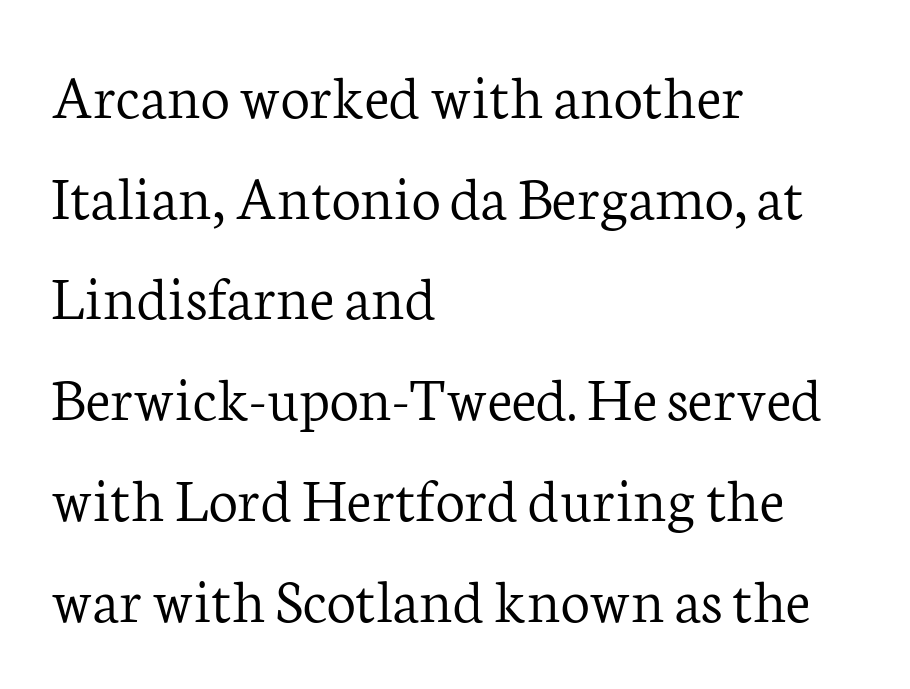
Q: Is the text bold? A: No.
Q: Is the text italic (slanted)? A: No, it is upright.
Q: Is the typeface a serif or a sans-serif typeface? A: Serif.
Q: Is the text underlined? A: No.
Q: How is the paragraph aligned? A: Left-aligned.
Q: Is the spacing between letters normal or unusually wide? A: Normal.
Q: Is the spacing between lines tight, normal or loose? A: Normal.
Q: Width (condensed, normal, or wide)? A: Normal.
Q: Stroke contrast? A: Low.
Q: x-height? A: Medium.
Q: Monospaced? A: No.
